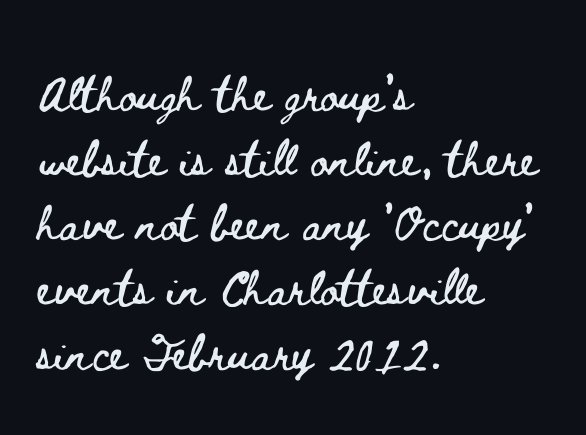
Q: Is the text italic (slanted)? A: Yes.
Q: Is the text underlined? A: No.
Q: How is the paragraph aligned? A: Left-aligned.
Q: Is the spacing between letters normal or unusually wide? A: Normal.
Q: Is the spacing between lines tight, normal or loose? A: Normal.
Q: Width (condensed, normal, or wide)? A: Wide.
Q: Stroke contrast? A: Low.
Q: x-height? A: Small.
Q: Monospaced? A: No.
